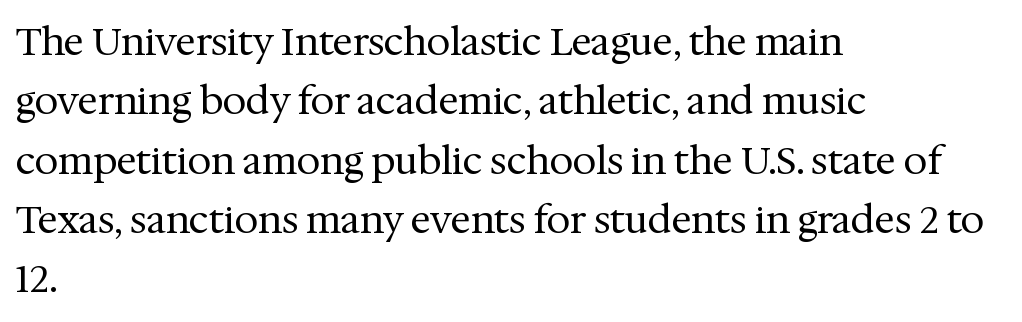
The typography opts for an upright posture over an oblique one. Caption: multi-line text, flush left, ragged right. Between one letter and the next there's only the usual sliver of space. Type without underlining. The weight would be labelled regular, book, light, or lighter still. The passage shown is typeset with a serif family.
